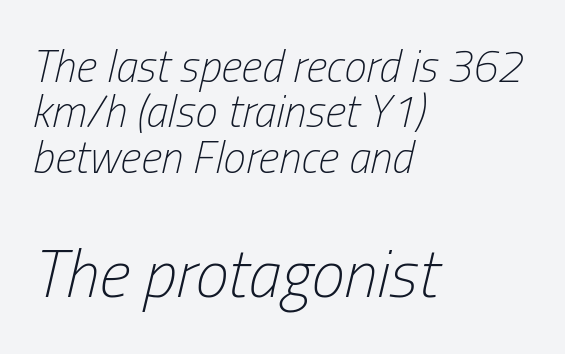
{"italic": "yes", "lean": "right", "slant_degrees": 13, "bold": "no", "weight": "light", "width": "condensed", "stroke_contrast": "low", "x_height": "medium", "monospaced": "no", "underline": "no", "align": "left", "line_spacing": "tight", "line_spacing_ratio": 1.01, "letter_spacing": "normal", "letter_spacing_em": 0.0, "larger_block": "second", "size_ratio": 1.49, "glyph_px": 67}
